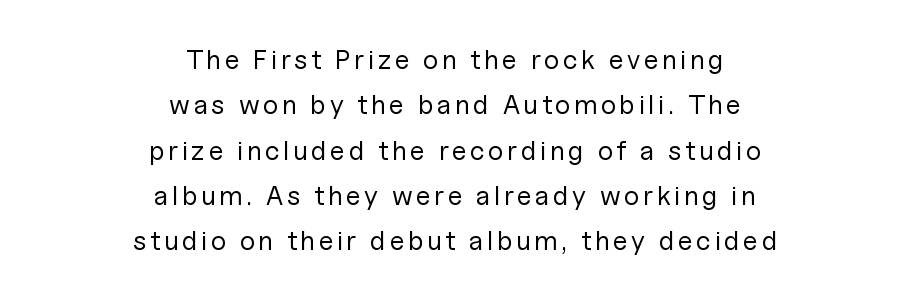
The image shows 27 px text type, upright; set centered, normal line spacing (1.68x), not underlined.
